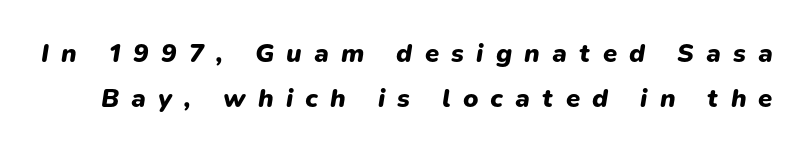
Q: Is the text bold? A: Yes.
Q: Is the text italic (slanted)? A: Yes, it leans right by about 9 degrees.
Q: Is the text underlined? A: No.
Q: Is the spacing between letters normal or unusually wide? A: Unusually wide.
